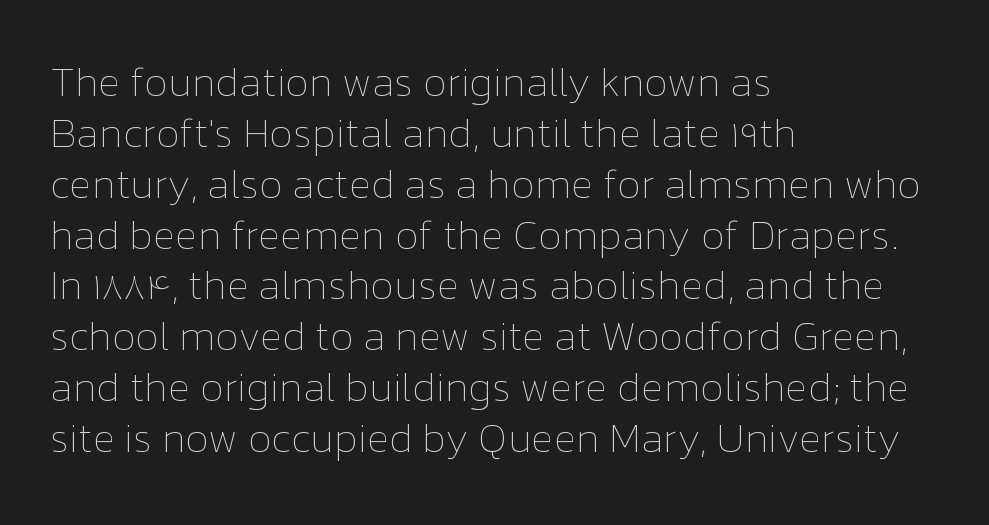
The zone under the glyphs is completely vacant. This is the regular roman posture of the typeface. Alignment: flush left. Observe the ordinary spacing: letters are neighbours, not strangers. Proportional: the letters do not fall into vertical columns. A quiet, ordinary-to-light weight characterises the typeface.
